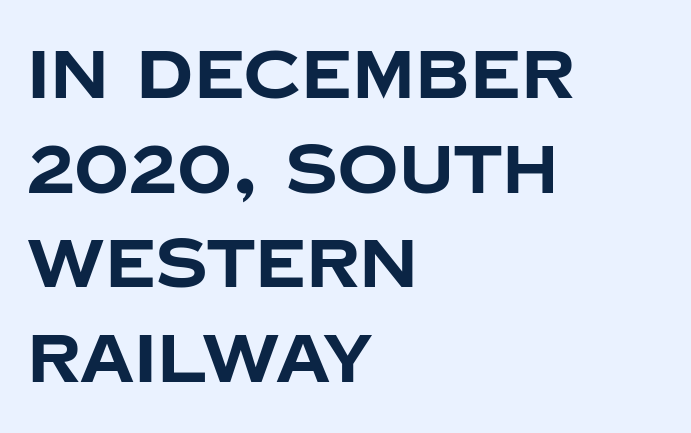
{"serif": "no", "italic": "no", "bold": "yes", "weight": "bold", "width": "normal", "stroke_contrast": "low", "x_height": "large", "monospaced": "no", "underline": "no", "align": "left", "line_spacing": "normal", "line_spacing_ratio": 1.39, "letter_spacing": "normal", "letter_spacing_em": 0.0, "glyph_px": 68}
